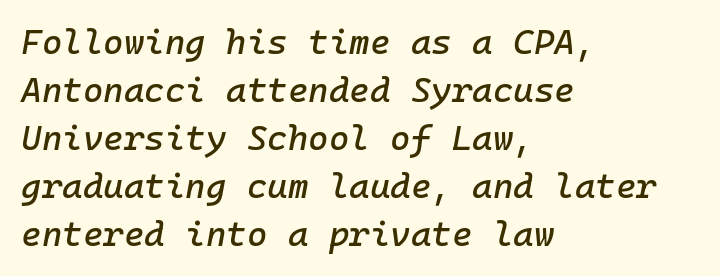
Q: Is the text italic (slanted)? A: Yes, it leans right by about 10 degrees.
Q: Is the text underlined? A: No.
Q: How is the paragraph aligned? A: Left-aligned.
Q: Is the spacing between letters normal or unusually wide? A: Normal.
Q: Is the spacing between lines tight, normal or loose? A: Normal.
Q: Width (condensed, normal, or wide)? A: Normal.
Q: Stroke contrast? A: Low.
Q: x-height? A: Medium.
